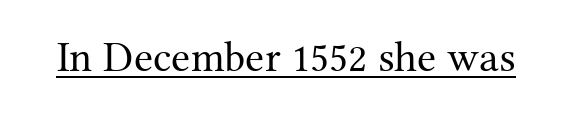
The image shows 43 px regular-weight serif type, upright; set normal letter spacing, underlined; medium stroke contrast and a medium x-height.
